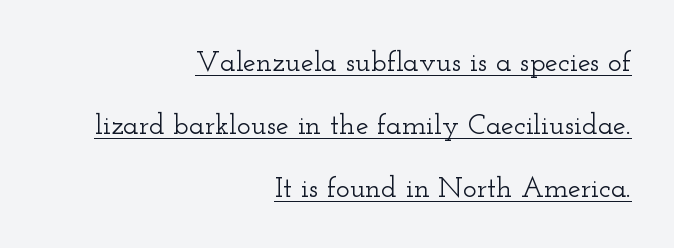
The passage shown has conventional tracking throughout. This rendering employs a face with finishing strokes, i.e., a serif. Has an underline been added? It has. In CSS terms this would be text-align: right. If you drew a line through each stem, it would be perfectly vertical.
